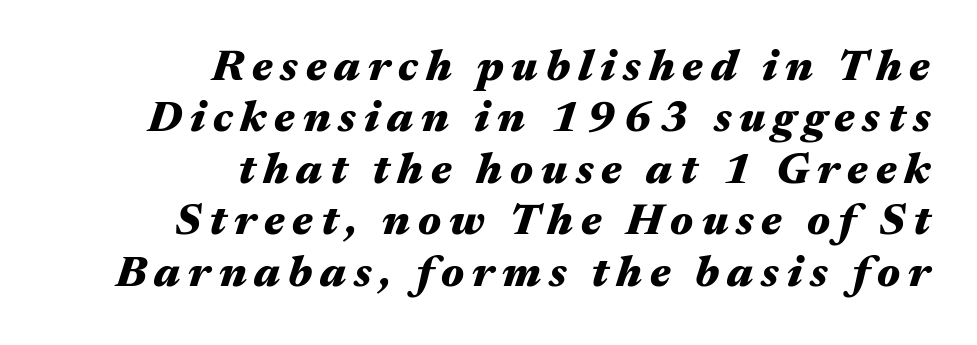
A dark, heavy texture on the line: the type is bold. Note the varied advance widths — an 'i' is clearly narrower than an 'm'. The text block is weighted toward the right margin, trailing off unevenly leftward. The specimen reads as italic at a glance.
